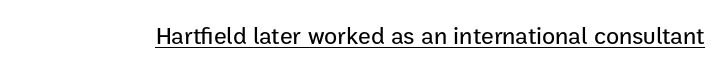
{"italic": "no", "underline": "yes", "letter_spacing": "normal", "letter_spacing_em": 0.0, "glyph_px": 24}
